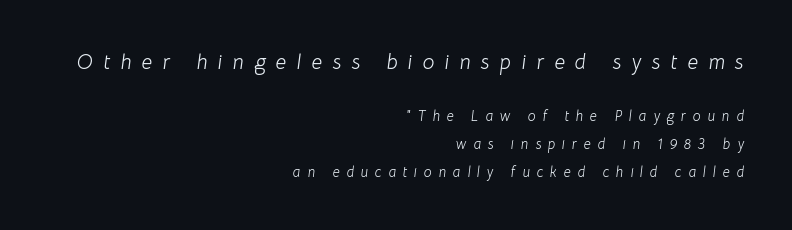
Q: Is the text bold? A: No.
Q: Is the text italic (slanted)? A: Yes, it leans right by about 8 degrees.
Q: Is the text underlined? A: No.
Q: How is the paragraph aligned? A: Right-aligned.
Q: Is the spacing between letters normal or unusually wide? A: Unusually wide.
Q: Is the spacing between lines tight, normal or loose? A: Loose.
Q: Which block of text is set in a larger size, the first (top) or the second (bottom)? A: The first (top) one.
